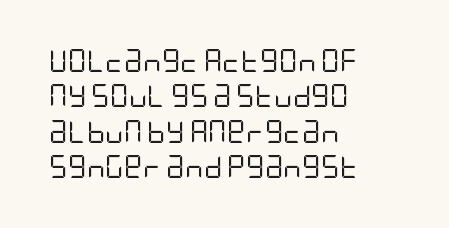
The image shows 23 px text type, upright; set left-aligned, normal line spacing (1.54x), normal letter spacing, not underlined.
